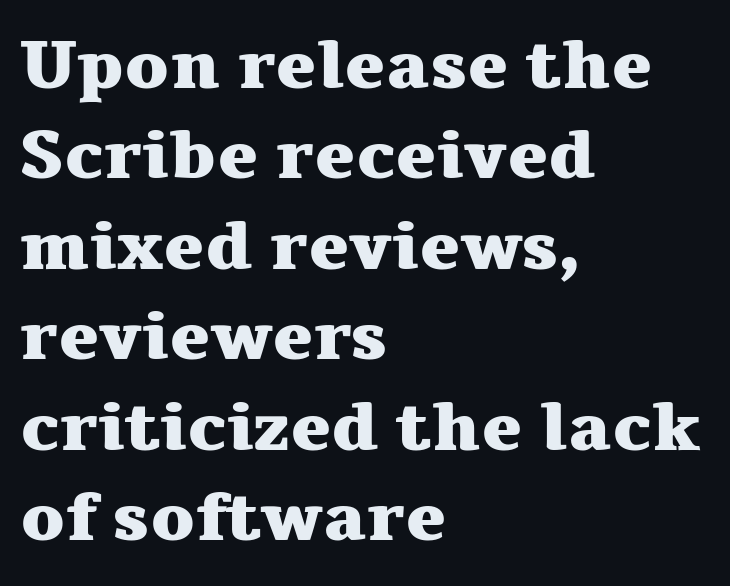
The image shows 68 px heavy, wide serif type, upright; set left-aligned, normal line spacing (1.33x), normal letter spacing, not underlined; medium stroke contrast and a medium x-height.
